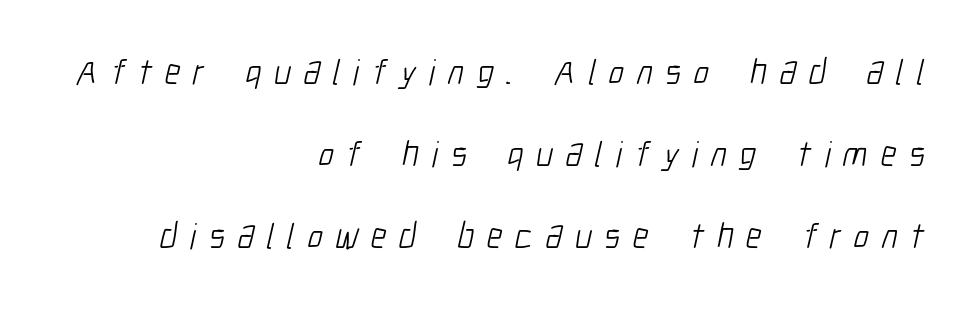
Compared with a typical body face, this is equally light or lighter still. Are there feet on the stems? There aren't — it's a sans. Teacher's note: observe the even right margin — that is flush-right alignment. Display-style spreading of the glyphs; the letterfit is very open. Summary of vertical rhythm: relaxed, with wide interline spacing.
